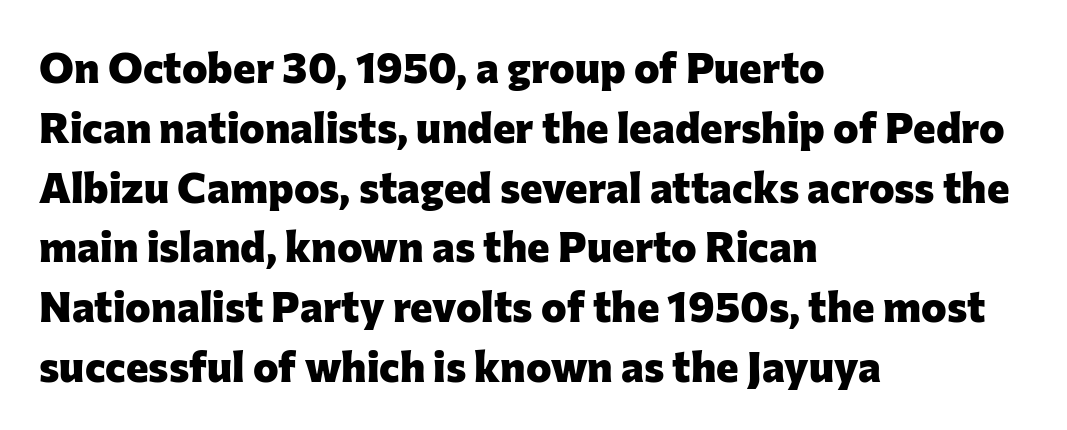
The image shows 43 px heavy sans-serif type, upright; set left-aligned, normal line spacing (1.39x), normal letter spacing, not underlined; low stroke contrast and a medium x-height.
